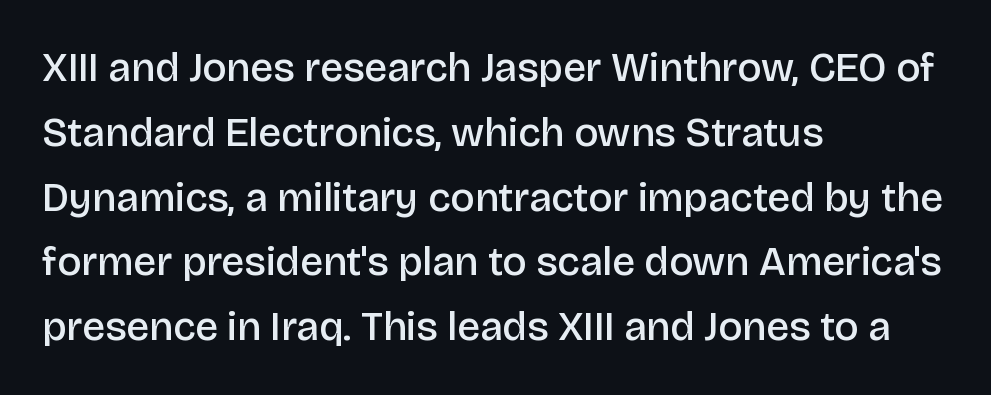
Q: Is the text bold? A: Semi-bold.
Q: Is the text italic (slanted)? A: No, it is upright.
Q: Is the typeface a serif or a sans-serif typeface? A: Sans-serif.
Q: Is the text underlined? A: No.
Q: How is the paragraph aligned? A: Left-aligned.
Q: Is the spacing between letters normal or unusually wide? A: Normal.
Q: Is the spacing between lines tight, normal or loose? A: Normal.
Q: Width (condensed, normal, or wide)? A: Normal.
Q: Stroke contrast? A: Low.
Q: x-height? A: Large.
Q: Monospaced? A: No.
